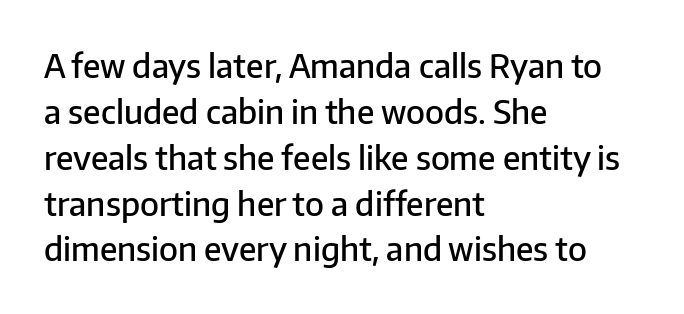
Is the letter spacing exaggerated? No — it looks like the ordinary default. Note: no serifs on the glyphs. These lines were composed using upright roman letters. Horizontal alignment here is leftward, the default for most running prose.
